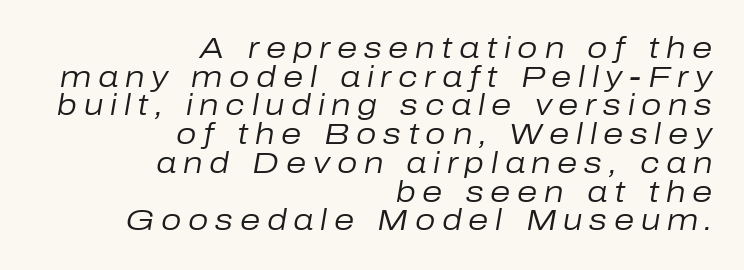
The designer dialed line spacing down below the default. The glyphs are unaccompanied by any horizontal stroke below them. The rendering anchors every line to the right-hand side. Character widths vary here, with narrow letters taking less room than wide ones. An italicized treatment has been applied to the whole sample.
